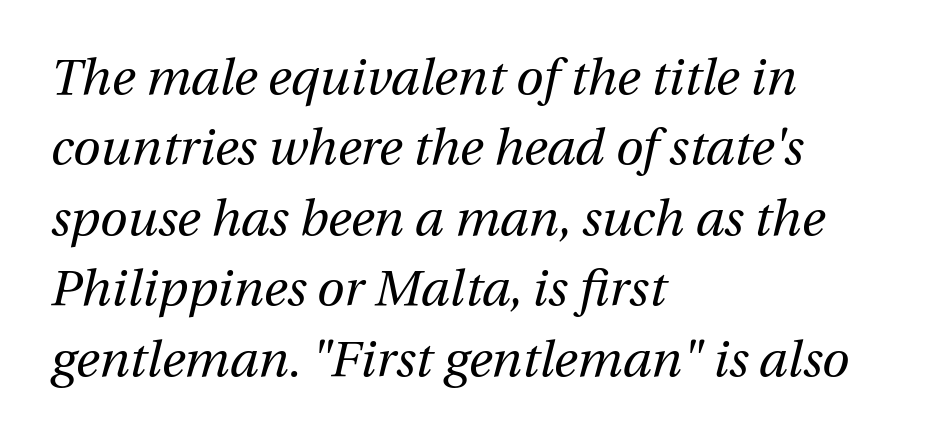
Q: Is the text bold? A: No.
Q: Is the text italic (slanted)? A: Yes, it leans right by about 12 degrees.
Q: Is the text underlined? A: No.
Q: How is the paragraph aligned? A: Left-aligned.
Q: Is the spacing between letters normal or unusually wide? A: Normal.
Q: Is the spacing between lines tight, normal or loose? A: Normal.
Q: Width (condensed, normal, or wide)? A: Normal.
Q: Stroke contrast? A: Medium.
Q: x-height? A: Medium.
Q: Monospaced? A: No.
